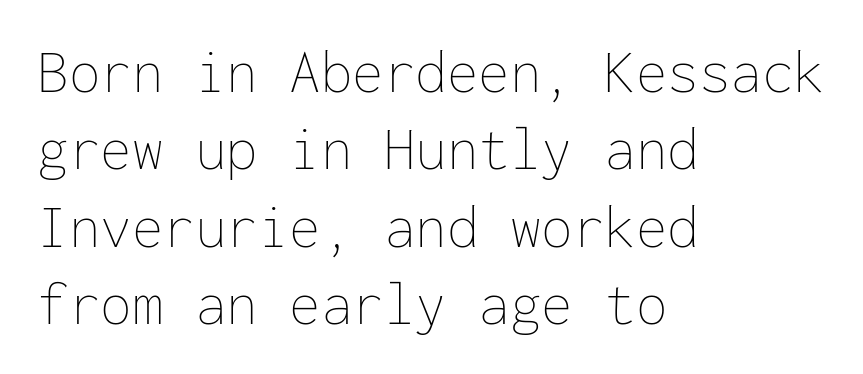
{"italic": "no", "bold": "no", "weight": "thin", "width": "normal", "stroke_contrast": "low", "x_height": "medium", "monospaced": "yes", "underline": "no", "align": "left", "line_spacing_ratio": 1.23, "letter_spacing": "normal", "letter_spacing_em": 0.0, "glyph_px": 63}
